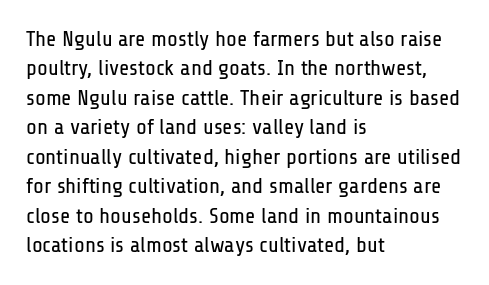
Q: Is the text bold? A: No.
Q: Is the text italic (slanted)? A: No, it is upright.
Q: Is the text underlined? A: No.
Q: How is the paragraph aligned? A: Left-aligned.
Q: Is the spacing between letters normal or unusually wide? A: Normal.
Q: Is the spacing between lines tight, normal or loose? A: Normal.
